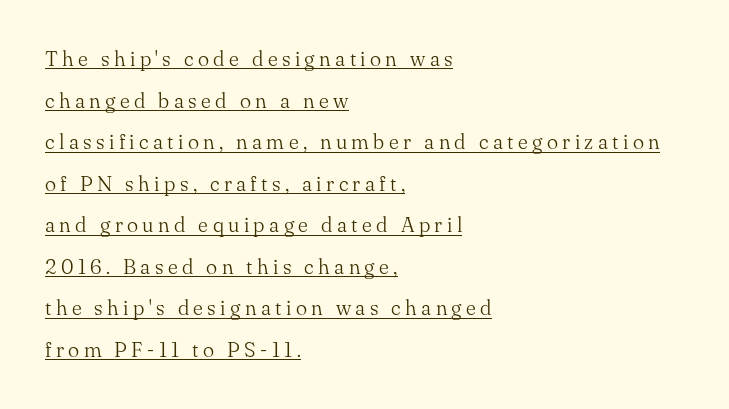
{"italic": "no", "bold": "no", "underline": "yes", "align": "left", "line_spacing": "loose", "line_spacing_ratio": 1.98, "letter_spacing": "wide", "letter_spacing_em": 0.21, "glyph_px": 21}
